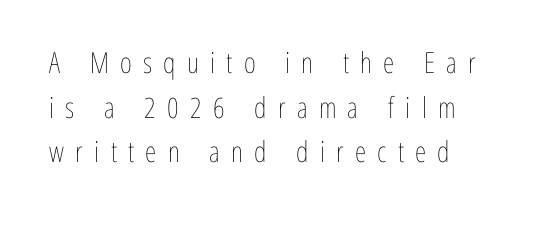
{"italic": "no", "bold": "no", "weight": "thin", "width": "condensed", "stroke_contrast": "low", "x_height": "medium", "monospaced": "no", "underline": "no", "align": "left", "line_spacing": "normal", "line_spacing_ratio": 1.54, "letter_spacing": "wide", "letter_spacing_em": 0.39, "glyph_px": 29}
